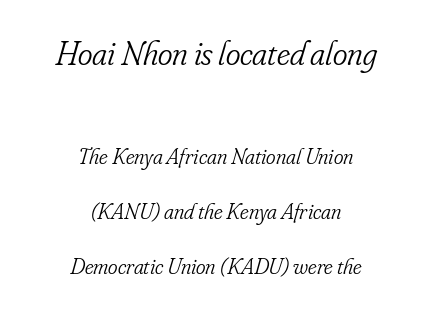
The image shows 35 px light, condensed serif type, italic (leaning right); set centered, loose line spacing (2.38x), normal letter spacing, not underlined; the first (top) block is 1.52x larger; low stroke contrast and a small x-height.
